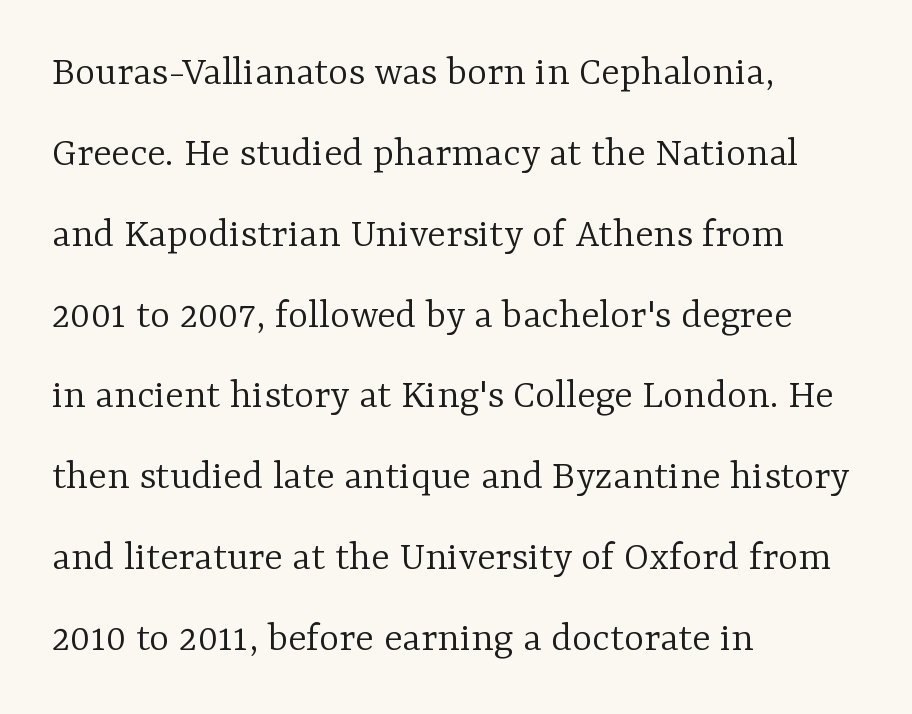
The image shows 43 px light serif type, upright; set left-aligned, line spacing 1.88x, normal letter spacing, not underlined; low stroke contrast and a medium x-height.
